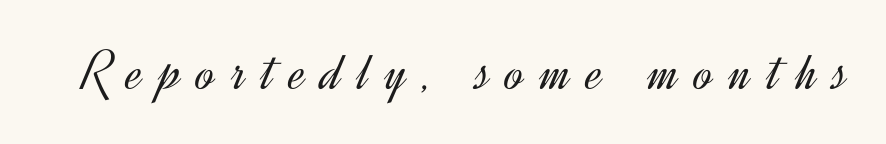
Q: Is the text bold? A: No.
Q: Is the text italic (slanted)? A: Yes.
Q: Is the typeface a serif or a sans-serif typeface? A: Sans-serif.
Q: Is the text underlined? A: No.
Q: Is the spacing between letters normal or unusually wide? A: Unusually wide.
Q: Width (condensed, normal, or wide)? A: Normal.
Q: x-height? A: Small.
Q: Monospaced? A: No.
